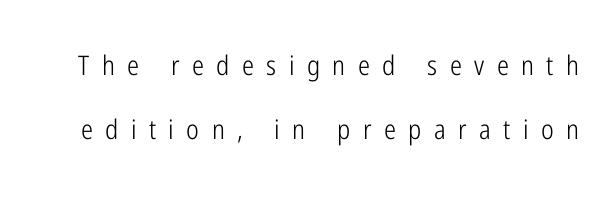
Q: Is the text bold? A: No.
Q: Is the text italic (slanted)? A: No, it is upright.
Q: Is the text underlined? A: No.
Q: Is the spacing between letters normal or unusually wide? A: Unusually wide.
Q: Is the spacing between lines tight, normal or loose? A: Loose.
